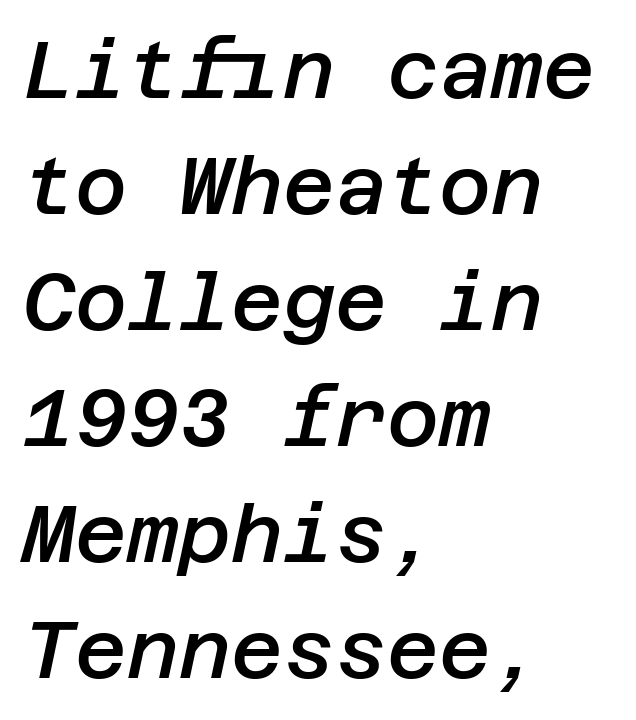
The image shows 80 px semibold type, italic (leaning right); set left-aligned, normal line spacing (1.45x), normal letter spacing, not underlined; low stroke contrast and a large x-height.
